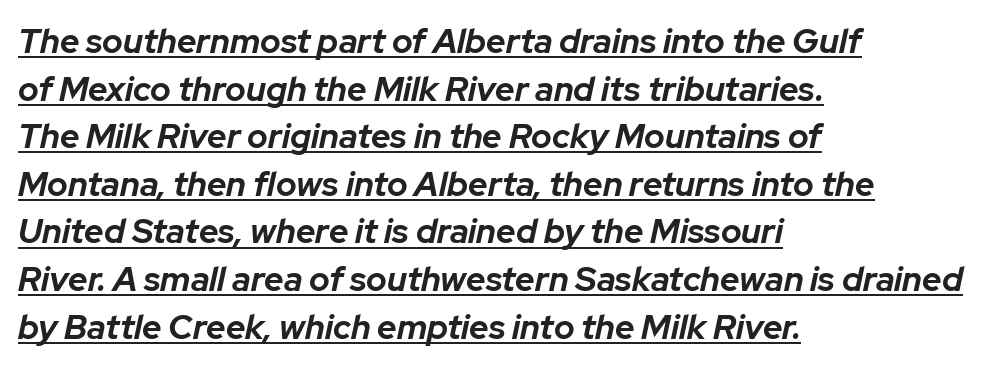
The specimen includes a rule beneath the text block's lines. These lines were composed using italics. The lines in this sample share a left origin and differ only in where they stop. Each letter keeps its own natural width here, so spacing adapts to shape. Leading: standard.
